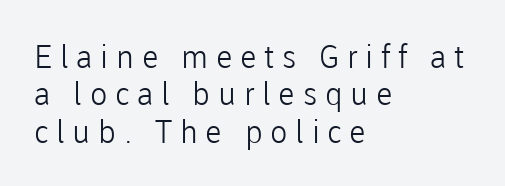
Layout note: lines flush left. Notice how the stems are strictly vertical — no italics here. Clear beneath every line of the passage. Each letter's strokes conclude bluntly, with no projecting serifs. The strokes carry an ordinary text weight at most. These lines have a slow, spaced-out rhythm from letter to letter.
